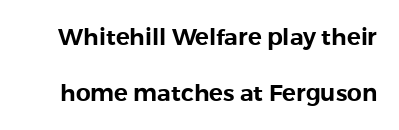
If you measured baseline to baseline, you'd find a long distance. Is the letter spacing exaggerated? No — it looks like the ordinary default. Beneath every word, the page is bare. Italic? Not at all — the glyphs are vertical.
